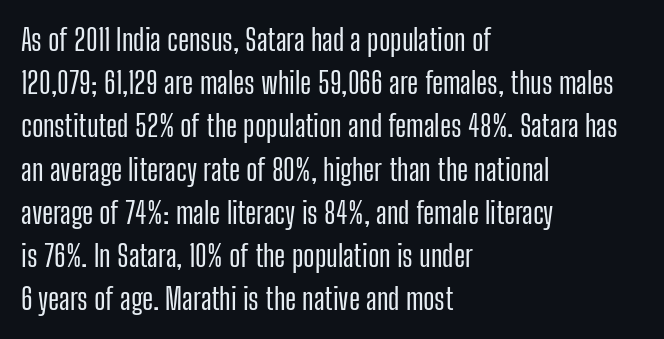
The line-height multiplier appears to be the usual default. Which margin do the lines hug? The left one — the right edge is uneven. Has an underline been added? It has not. The rendering uses natural spacing where letterforms have individual widths. To sum up the face: it is a sans, with no serifs.
